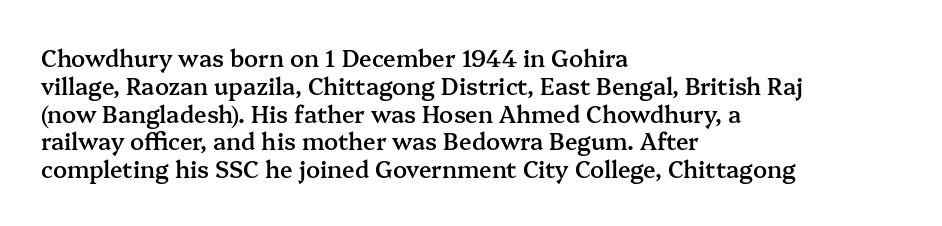
The letters stand straight up with perfectly vertical stems. Standard letterfit; no display-style spreading of the glyphs. Leftover space on each line is placed entirely after the last word. Look at the stroke-to-counter ratio: somewhat heavy, a semibold. Beneath every word, the page is bare.
